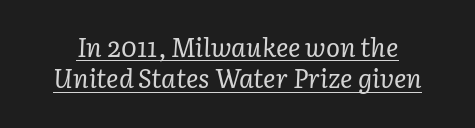
The image shows 26 px text type, italic (leaning right); set line spacing 1.21x, normal letter spacing, underlined.
